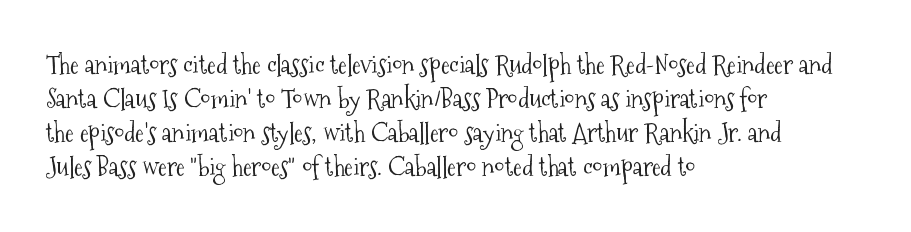
{"italic": "no", "bold": "no", "underline": "no", "align": "left", "line_spacing": "normal", "line_spacing_ratio": 1.31, "letter_spacing": "normal", "letter_spacing_em": 0.0, "glyph_px": 26}
